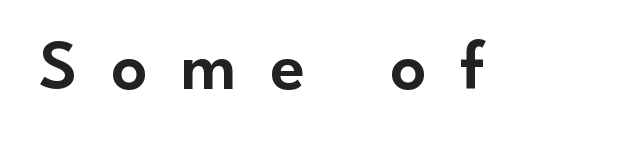
Q: Is the text italic (slanted)? A: No, it is upright.
Q: Is the typeface a serif or a sans-serif typeface? A: Sans-serif.
Q: Is the text underlined? A: No.
Q: Is the spacing between letters normal or unusually wide? A: Unusually wide.
Q: Width (condensed, normal, or wide)? A: Normal.
Q: Stroke contrast? A: Low.
Q: x-height? A: Small.
Q: Monospaced? A: No.
